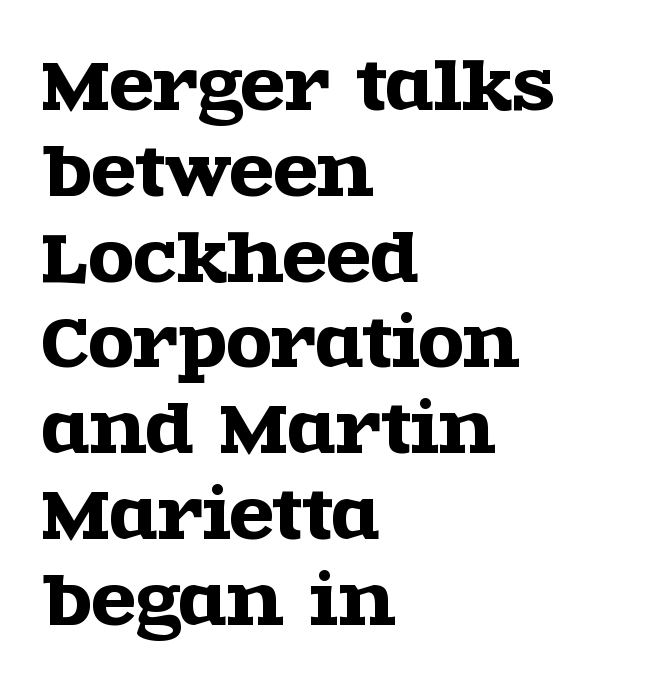
All the whitespace from short lines collects on the right. The tracking reads as untouched default to a designer's eye. The face used here is seriffed, in the tradition of book romans. Do the characters align in a grid? No, the font is proportional.
